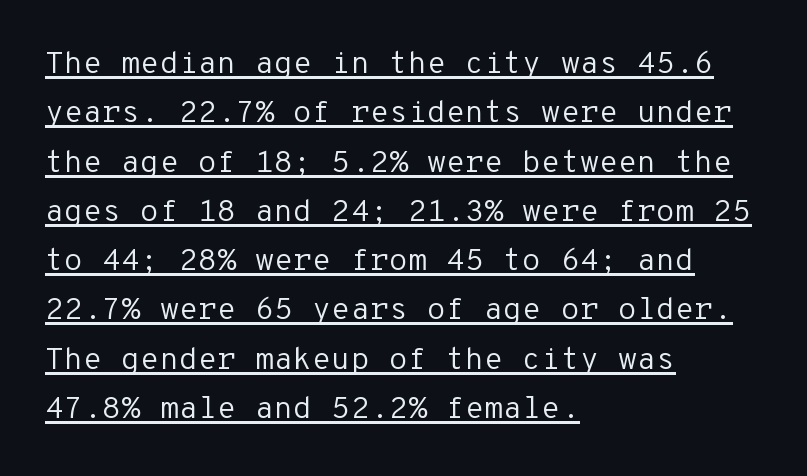
{"serif": "no", "italic": "no", "bold": "no", "weight": "regular", "width": "normal", "stroke_contrast": "low", "x_height": "medium", "monospaced": "yes", "underline": "yes", "align": "left", "line_spacing": "normal", "line_spacing_ratio": 1.59, "letter_spacing": "normal", "letter_spacing_em": 0.0, "glyph_px": 31}
